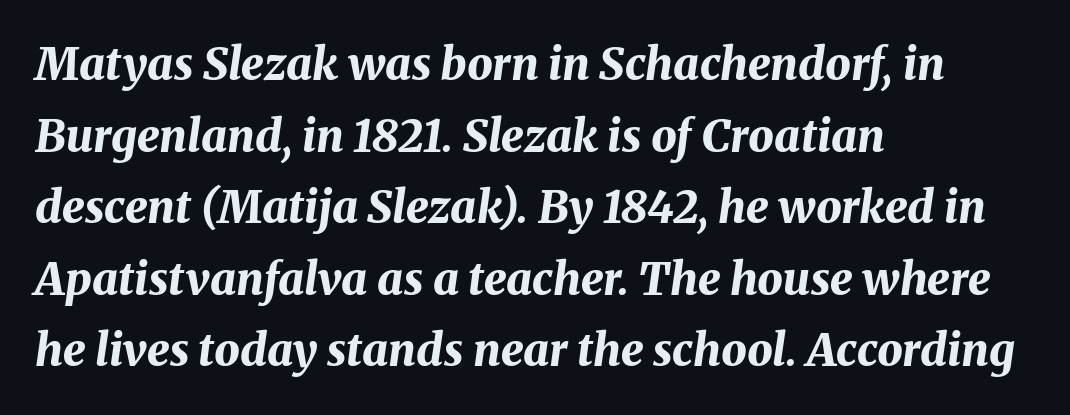
Only glyphs here, with clear space below each row. The font's italic variant was chosen for this text. Each line starts at the same left margin while the right side varies. Typographic density is high because the face is bold.
